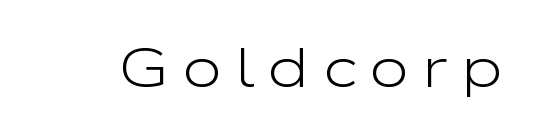
{"serif": "no", "italic": "no", "bold": "no", "weight": "light", "width": "wide", "stroke_contrast": "low", "x_height": "medium", "monospaced": "no", "underline": "no", "letter_spacing": "wide", "letter_spacing_em": 0.21, "glyph_px": 56}
